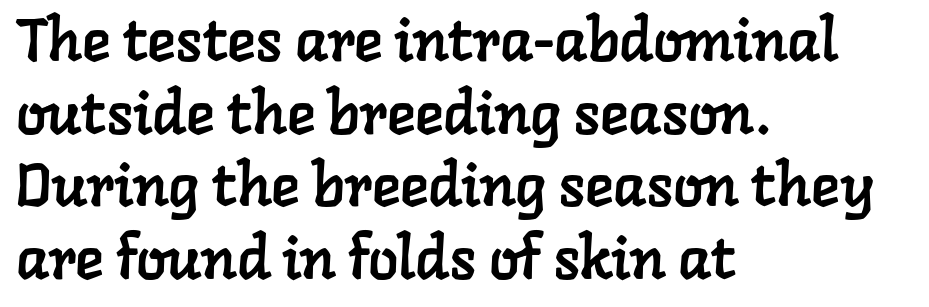
{"serif": "yes", "width": "normal", "stroke_contrast": "low", "x_height": "medium", "monospaced": "no", "underline": "no", "align": "left", "line_spacing_ratio": 1.21, "letter_spacing": "normal", "letter_spacing_em": 0.0, "glyph_px": 60}
